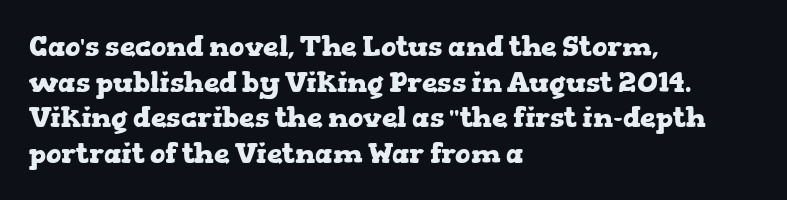
Q: Is the text bold? A: Yes.
Q: Is the text italic (slanted)? A: No, it is upright.
Q: Is the typeface a serif or a sans-serif typeface? A: Serif.
Q: Is the text underlined? A: No.
Q: How is the paragraph aligned? A: Left-aligned.
Q: Is the spacing between letters normal or unusually wide? A: Normal.
Q: Is the spacing between lines tight, normal or loose? A: Normal.
Q: Width (condensed, normal, or wide)? A: Wide.
Q: Stroke contrast? A: Low.
Q: x-height? A: Medium.
Q: Monospaced? A: No.
